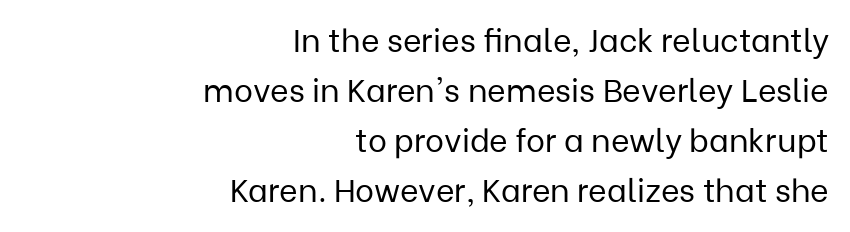
Q: Is the text bold? A: No.
Q: Is the text italic (slanted)? A: No, it is upright.
Q: Is the typeface a serif or a sans-serif typeface? A: Sans-serif.
Q: Is the text underlined? A: No.
Q: How is the paragraph aligned? A: Right-aligned.
Q: Is the spacing between letters normal or unusually wide? A: Normal.
Q: Is the spacing between lines tight, normal or loose? A: Normal.
Q: Width (condensed, normal, or wide)? A: Normal.
Q: Stroke contrast? A: Low.
Q: x-height? A: Medium.
Q: Monospaced? A: No.
